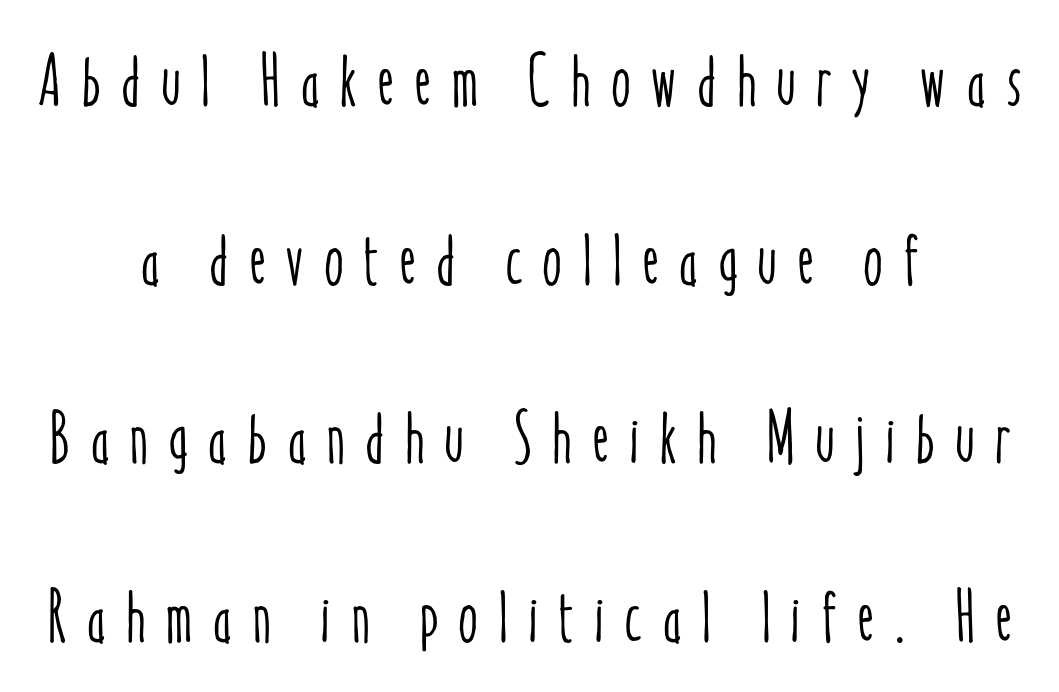
{"italic": "no", "width": "condensed", "stroke_contrast": "low", "x_height": "medium", "monospaced": "no", "underline": "no", "align": "center", "line_spacing": "loose", "line_spacing_ratio": 2.48, "letter_spacing": "wide", "letter_spacing_em": 0.27, "glyph_px": 72}
